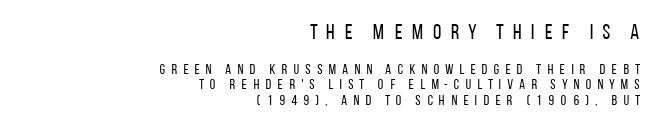
Is the type heavy? It reads as light-to-regular instead. This block would grow much taller if given ordinary leading; it's compressed now. Reading top to bottom, the characters get smaller at the block break. The gap between lines stays unmarked.
